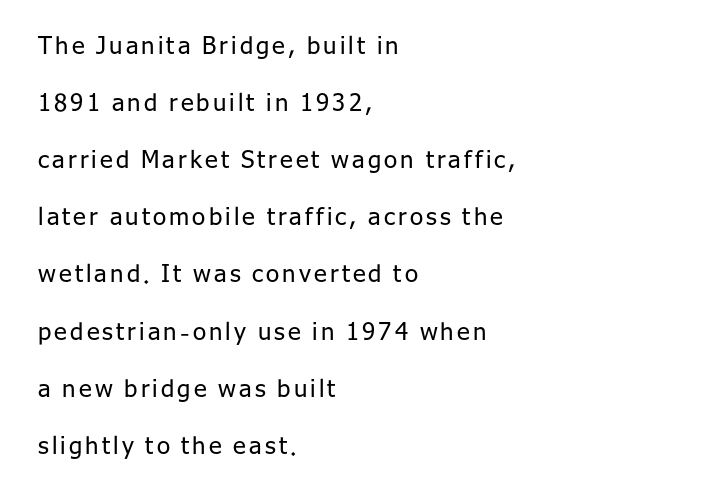
{"italic": "no", "bold": "no", "underline": "no", "align": "left", "line_spacing": "loose", "line_spacing_ratio": 2.38, "glyph_px": 24}
